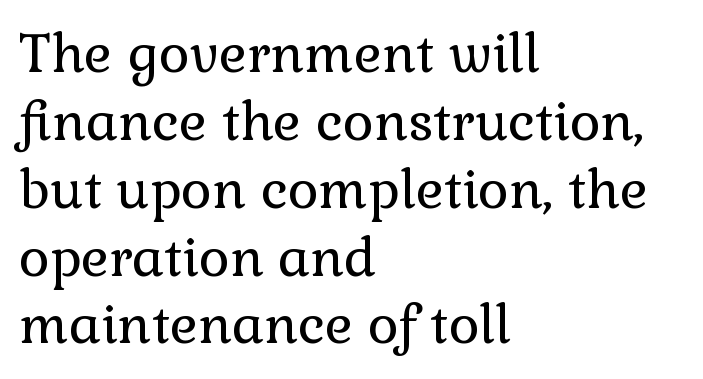
Q: Is the text bold? A: No.
Q: Is the text italic (slanted)? A: No, it is upright.
Q: Is the typeface a serif or a sans-serif typeface? A: Serif.
Q: Is the text underlined? A: No.
Q: How is the paragraph aligned? A: Left-aligned.
Q: Is the spacing between letters normal or unusually wide? A: Normal.
Q: Is the spacing between lines tight, normal or loose? A: Normal.
Q: Width (condensed, normal, or wide)? A: Normal.
Q: Stroke contrast? A: Low.
Q: x-height? A: Medium.
Q: Monospaced? A: No.
